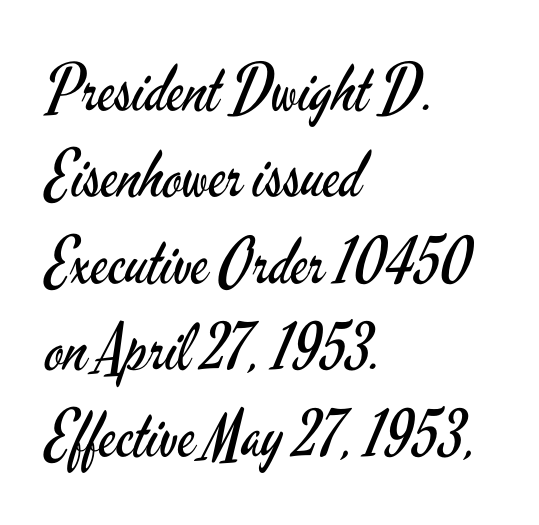
{"serif": "no", "bold": "no", "weight": "regular", "width": "condensed", "stroke_contrast": "low", "x_height": "small", "monospaced": "no", "underline": "no", "align": "left", "line_spacing": "normal", "line_spacing_ratio": 1.35, "letter_spacing": "normal", "letter_spacing_em": 0.0, "glyph_px": 64}
